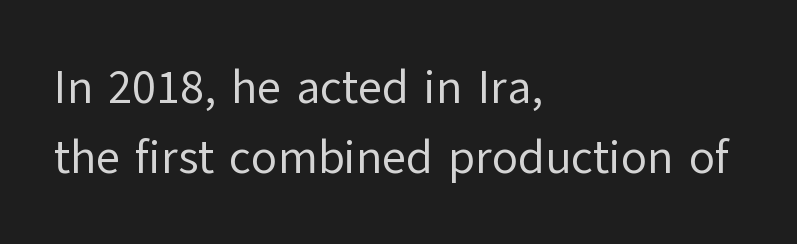
Q: Is the text bold? A: No.
Q: Is the text italic (slanted)? A: No, it is upright.
Q: Is the typeface a serif or a sans-serif typeface? A: Sans-serif.
Q: Is the text underlined? A: No.
Q: How is the paragraph aligned? A: Left-aligned.
Q: Is the spacing between letters normal or unusually wide? A: Normal.
Q: Is the spacing between lines tight, normal or loose? A: Normal.
Q: Width (condensed, normal, or wide)? A: Normal.
Q: Stroke contrast? A: Low.
Q: x-height? A: Medium.
Q: Monospaced? A: No.
